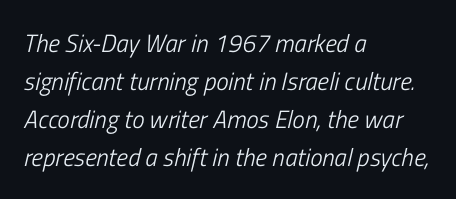
The image shows 25 px text type, italic (leaning right); set left-aligned, normal line spacing (1.52x), normal letter spacing, not underlined.
